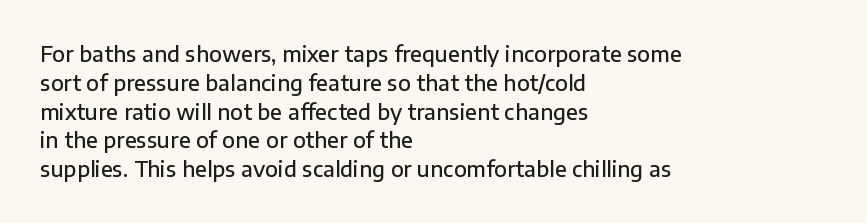
{"italic": "no", "bold": "semi", "underline": "no", "align": "left", "line_spacing": "normal", "line_spacing_ratio": 1.37, "letter_spacing": "normal", "letter_spacing_em": 0.0, "glyph_px": 21}
